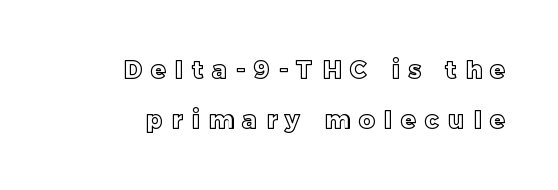
The letters stand upright; this is a roman face. The compositor pushed each line to the right boundary. These lines have a slow, spaced-out rhythm from letter to letter. Plain, unruled lines of type. Successive baselines arrive slowly, with a big drop between each.
